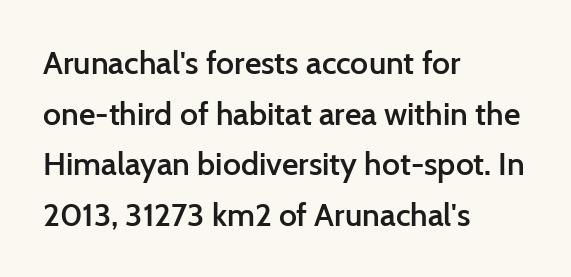
A sans-serif font was chosen for this passage. The specimen reads as upright at a glance. Stroke thickness is moderately raised; the sample reads as semibold. Here the designer chose a conventional face with non-uniform glyph widths. Unmarked baselines from the first word to the last.
